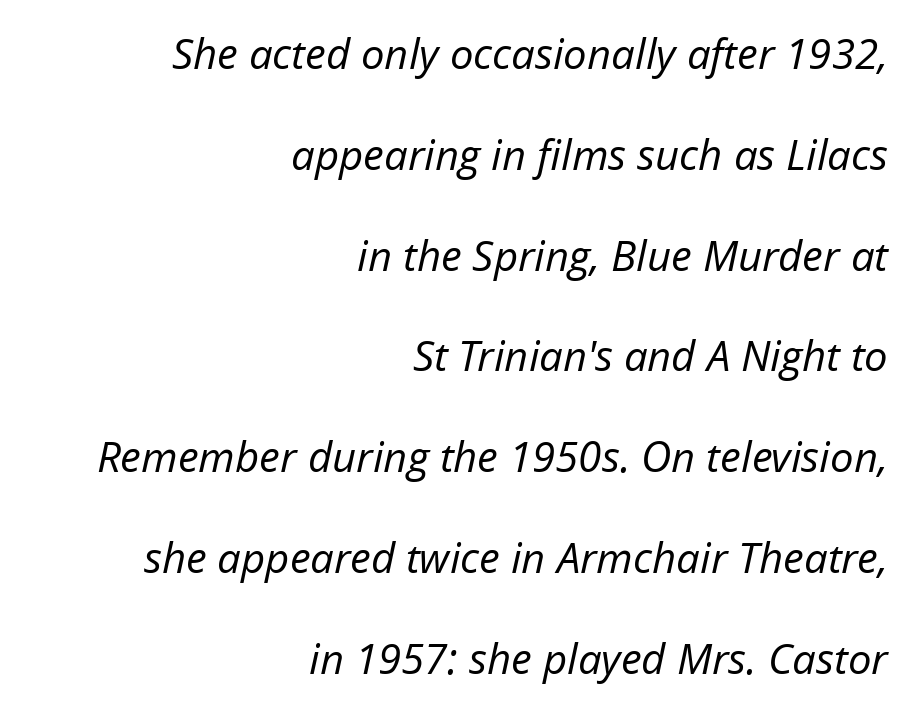
The image shows 42 px regular-weight type, italic (leaning right); set right-aligned, loose line spacing (2.4x), normal letter spacing, not underlined; low stroke contrast and a medium x-height.
